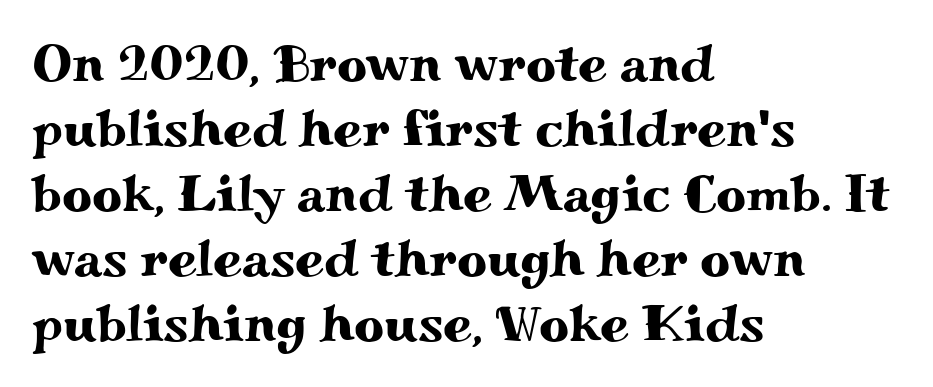
Default kerning and tracking; the words read as compact shapes. Vertically, the passage feels balanced, rows spaced as you'd expect. Caption: multi-line text, flush left, ragged right. The typography opts for an upright posture over an oblique one. Anything drawn beneath the words? Only blank space. The face used here is proportionally spaced, like ordinary book or web type.
